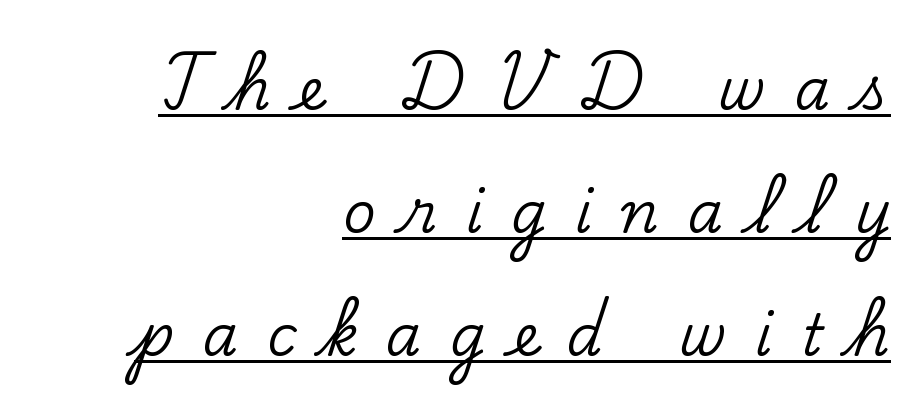
Glance below the letters and you will spot a drawn line. Glyph-to-glyph distance is far greater than everyday printed text. These lines are composed in type with serifs. Each letter keeps its own natural width here, so spacing adapts to shape.
